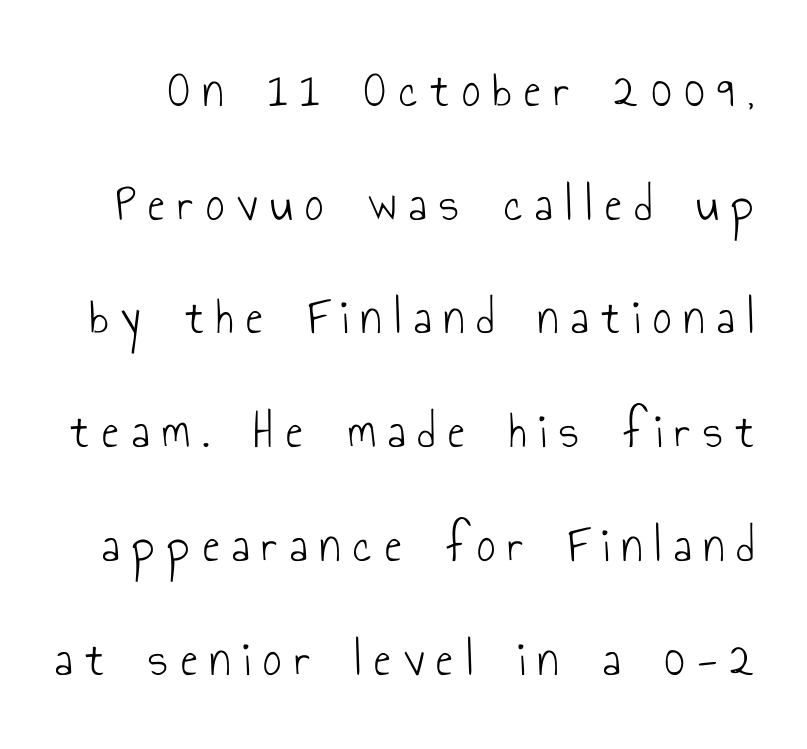
{"serif": "no", "italic": "no", "bold": "no", "weight": "light", "width": "condensed", "stroke_contrast": "low", "x_height": "small", "monospaced": "no", "underline": "no", "line_spacing": "loose", "line_spacing_ratio": 2.23, "letter_spacing": "wide", "letter_spacing_em": 0.25, "glyph_px": 51}
